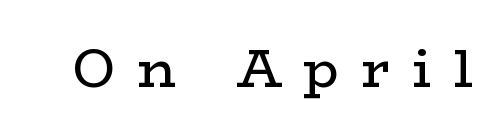
The image shows 53 px regular-weight, wide serif type, upright; set unusually wide letter spacing (+0.42 em), not underlined; low stroke contrast and a medium x-height.
